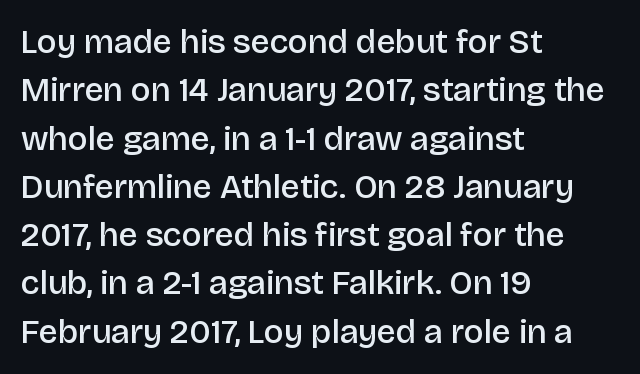
If you measured baseline to baseline, you'd find a middling distance. Is this a fixed-width face? No — the glyphs have proportional, varying widths. Nope, no serifs anywhere on these letters. How are the letters spaced? Ordinarily, with no added tracking. The space beneath each line is pristine and unruled.
